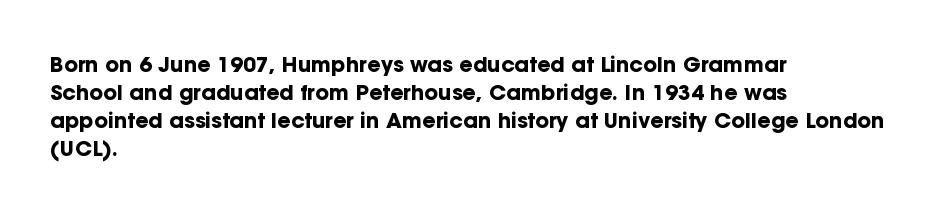
Q: Is the text bold? A: Yes.
Q: Is the text italic (slanted)? A: No, it is upright.
Q: Is the text underlined? A: No.
Q: How is the paragraph aligned? A: Left-aligned.
Q: Is the spacing between letters normal or unusually wide? A: Normal.
Q: Is the spacing between lines tight, normal or loose? A: Normal.
